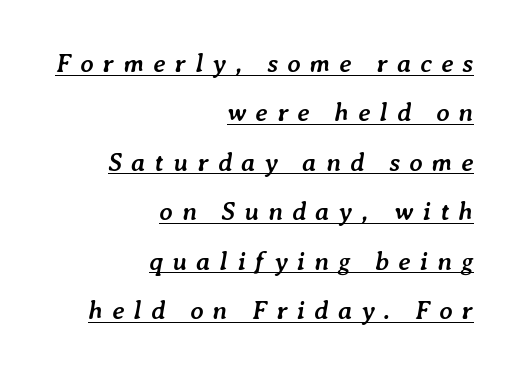
{"italic": "yes", "lean": "right", "slant_degrees": 7, "bold": "yes", "underline": "yes", "align": "right", "line_spacing": "loose", "line_spacing_ratio": 1.9, "letter_spacing": "wide", "letter_spacing_em": 0.35, "glyph_px": 26}
